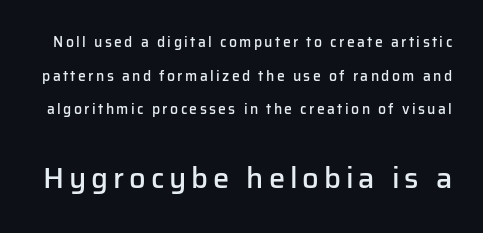
{"serif": "no", "italic": "no", "bold": "semi", "weight": "semibold", "width": "normal", "stroke_contrast": "low", "x_height": "medium", "monospaced": "no", "underline": "no", "line_spacing": "loose", "line_spacing_ratio": 2.41, "larger_block": "second", "size_ratio": 2.07, "glyph_px": 29}
